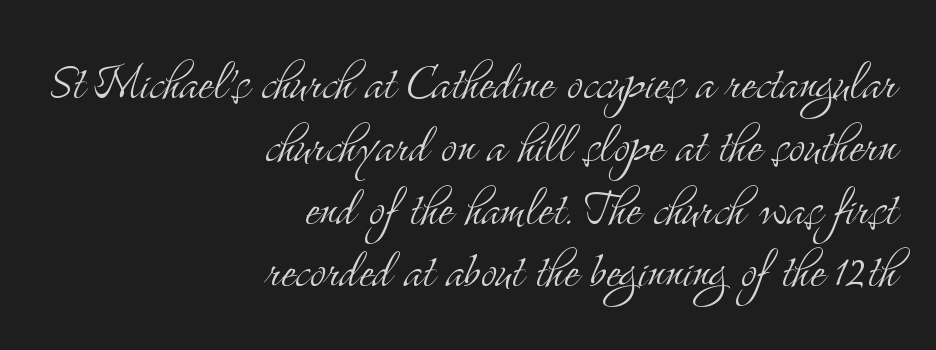
Serif or sans? Serif — the stroke terminals have little feet. Letter spacing: default. The baseline area is clear. Compared with a typical body face, this is equally light or lighter still. In terms of leading, this rendering errs on the cramped side.
